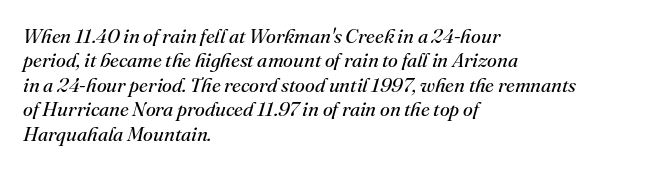
The tracking reads as untouched default to a designer's eye. The rendering anchors every line to the left-hand side. The specimen reads as italic at a glance. Type without underlining.
